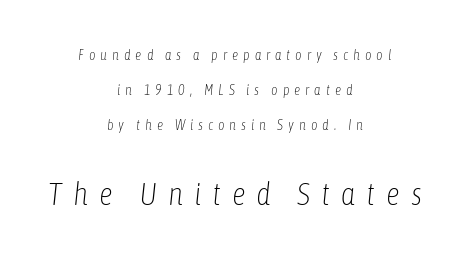
Q: Is the text bold? A: No.
Q: Is the text italic (slanted)? A: Yes, it leans right by about 6 degrees.
Q: Is the text underlined? A: No.
Q: How is the paragraph aligned? A: Centered.
Q: Is the spacing between letters normal or unusually wide? A: Unusually wide.
Q: Is the spacing between lines tight, normal or loose? A: Loose.
Q: Which block of text is set in a larger size, the first (top) or the second (bottom)? A: The second (bottom) one.
Q: Width (condensed, normal, or wide)? A: Condensed.
Q: Stroke contrast? A: Low.
Q: x-height? A: Medium.
Q: Monospaced? A: No.
